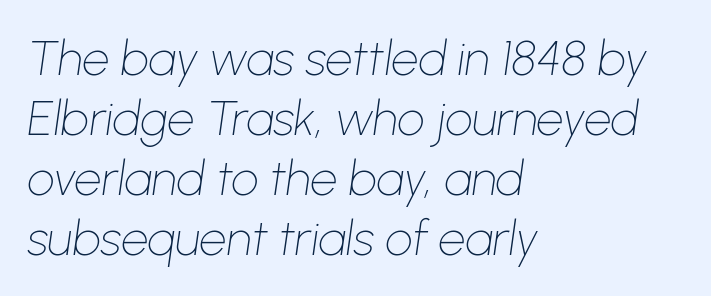
Leading matches the norm, producing a regular column. This sample uses plain, unmodified letter spacing. The font is comparable to plain body text, perhaps lighter. Tall strokes in this sample are angled rather than plumb. Line beginnings align vertically; line endings do not.
